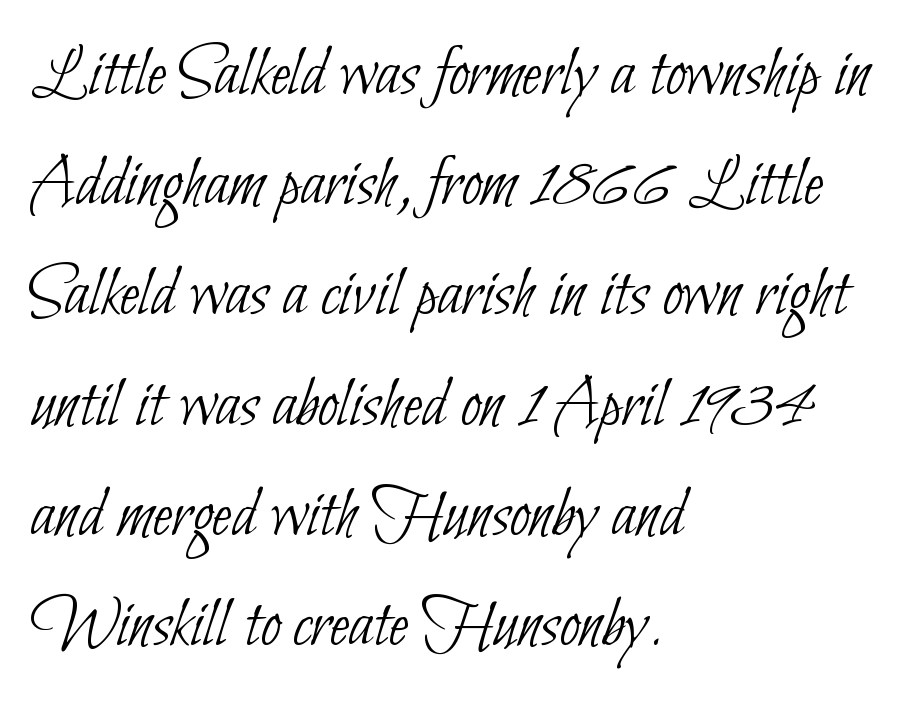
Q: Is the text bold? A: No.
Q: Is the typeface a serif or a sans-serif typeface? A: Sans-serif.
Q: Is the text underlined? A: No.
Q: How is the paragraph aligned? A: Left-aligned.
Q: Is the spacing between letters normal or unusually wide? A: Normal.
Q: Is the spacing between lines tight, normal or loose? A: Normal.
Q: Width (condensed, normal, or wide)? A: Condensed.
Q: Stroke contrast? A: Low.
Q: x-height? A: Small.
Q: Monospaced? A: No.
